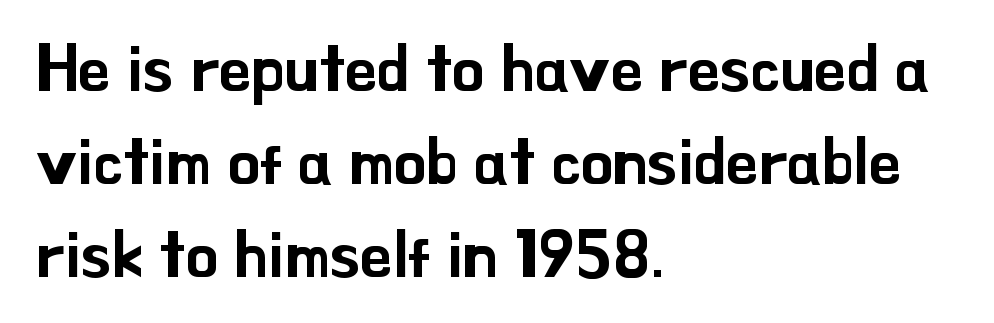
Q: Is the text italic (slanted)? A: No, it is upright.
Q: Is the typeface a serif or a sans-serif typeface? A: Sans-serif.
Q: Is the text underlined? A: No.
Q: How is the paragraph aligned? A: Left-aligned.
Q: Is the spacing between letters normal or unusually wide? A: Normal.
Q: Is the spacing between lines tight, normal or loose? A: Normal.
Q: Width (condensed, normal, or wide)? A: Normal.
Q: Stroke contrast? A: Low.
Q: x-height? A: Small.
Q: Monospaced? A: No.
